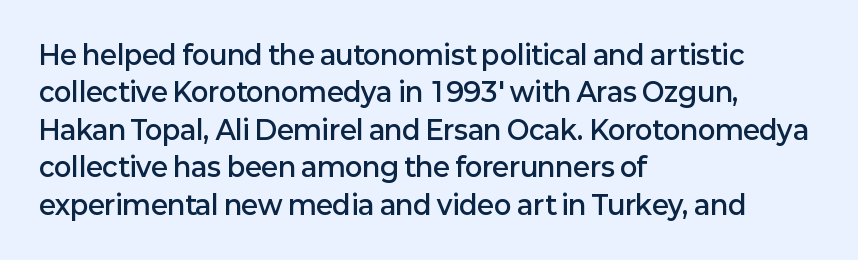
Q: Is the text bold? A: Semi-bold.
Q: Is the text italic (slanted)? A: No, it is upright.
Q: Is the text underlined? A: No.
Q: How is the paragraph aligned? A: Left-aligned.
Q: Is the spacing between letters normal or unusually wide? A: Normal.
Q: Is the spacing between lines tight, normal or loose? A: Normal.
